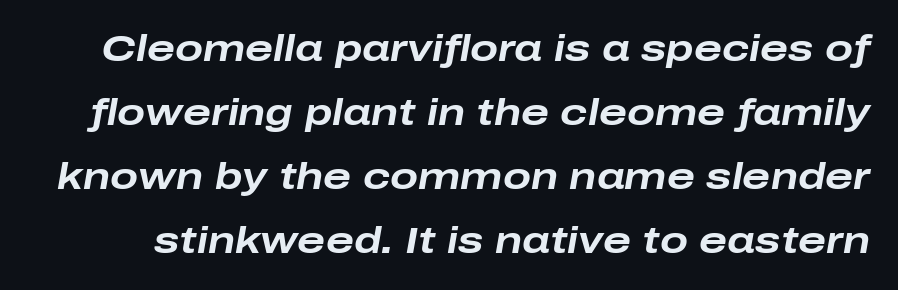
Lines of text with bare space underneath. Bold? Absolutely — the strokes are thick and heavy. In terms of letterspacing, this is plain default setting. You could not count columns in this text — the font is proportionally spaced.
